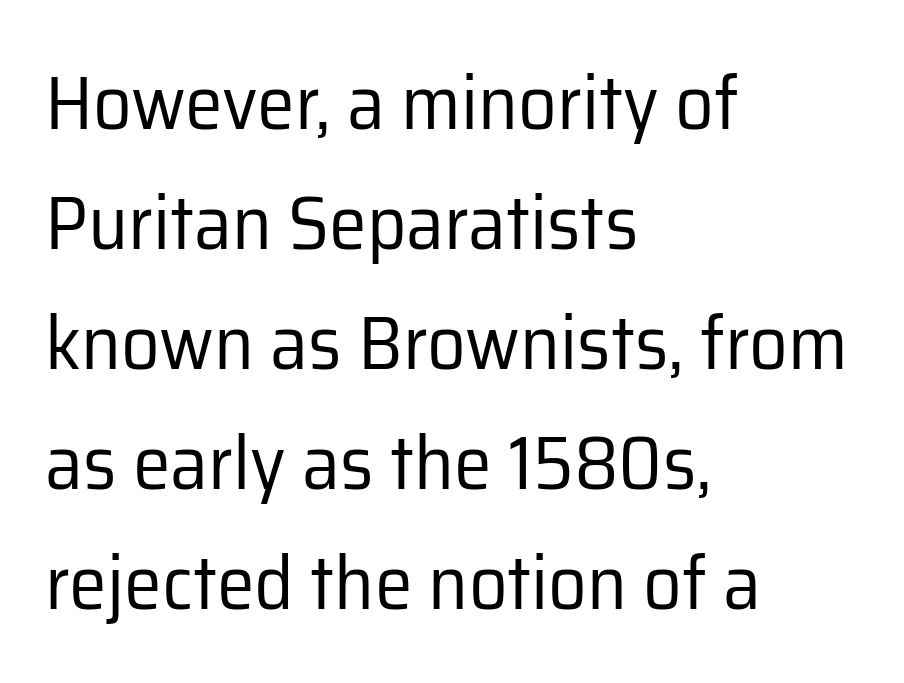
{"serif": "no", "italic": "no", "bold": "no", "weight": "regular", "width": "normal", "stroke_contrast": "low", "x_height": "medium", "monospaced": "no", "underline": "no", "align": "left", "line_spacing": "normal", "line_spacing_ratio": 1.58, "letter_spacing": "normal", "letter_spacing_em": 0.0, "glyph_px": 76}
